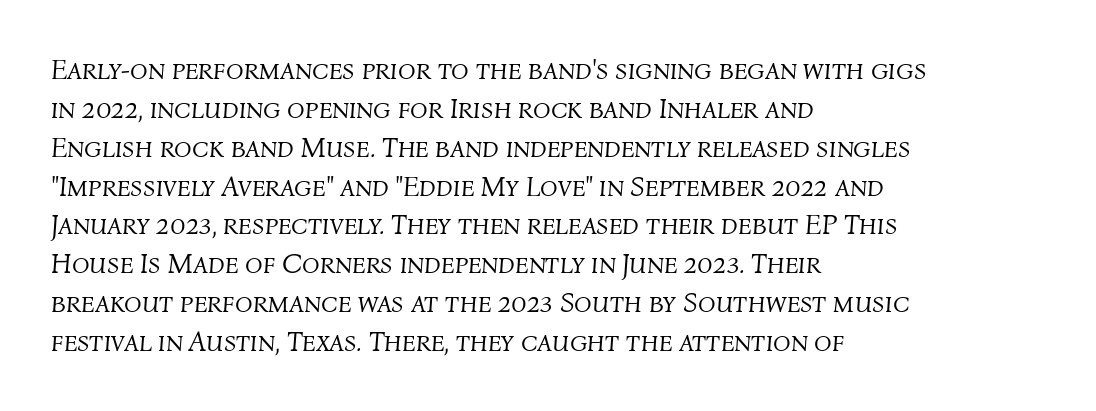
Q: Is the text bold? A: No.
Q: Is the text italic (slanted)? A: Yes, it leans right by about 4 degrees.
Q: Is the text underlined? A: No.
Q: How is the paragraph aligned? A: Left-aligned.
Q: Is the spacing between letters normal or unusually wide? A: Normal.
Q: Is the spacing between lines tight, normal or loose? A: Normal.
Q: Width (condensed, normal, or wide)? A: Normal.
Q: Stroke contrast? A: Medium.
Q: x-height? A: Medium.
Q: Monospaced? A: No.
